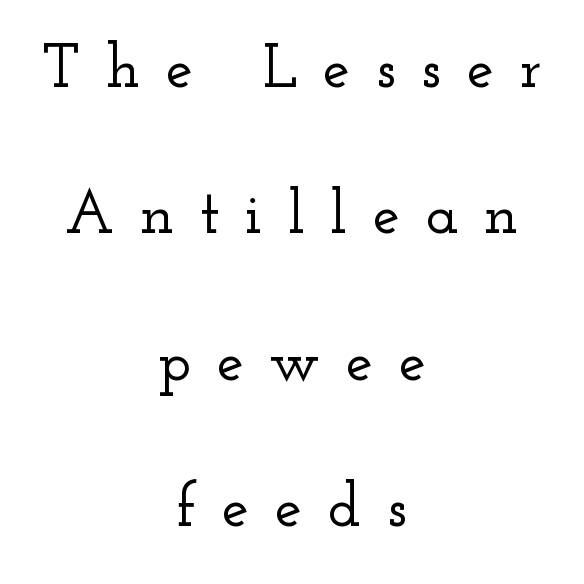
Q: Is the text italic (slanted)? A: No, it is upright.
Q: Is the typeface a serif or a sans-serif typeface? A: Serif.
Q: Is the text underlined? A: No.
Q: How is the paragraph aligned? A: Centered.
Q: Is the spacing between letters normal or unusually wide? A: Unusually wide.
Q: Is the spacing between lines tight, normal or loose? A: Loose.
Q: Width (condensed, normal, or wide)? A: Wide.
Q: Stroke contrast? A: Low.
Q: x-height? A: Small.
Q: Monospaced? A: No.
